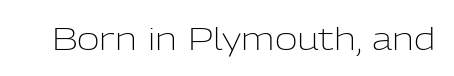
{"serif": "no", "italic": "no", "bold": "no", "weight": "light", "width": "normal", "stroke_contrast": "low", "x_height": "medium", "monospaced": "no", "underline": "no", "letter_spacing": "normal", "letter_spacing_em": 0.0, "glyph_px": 31}
